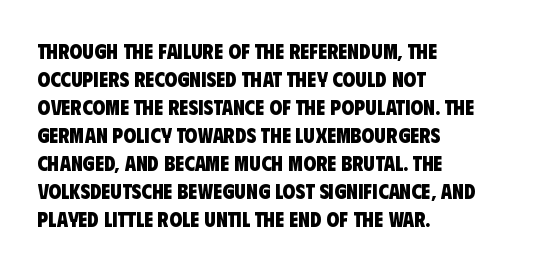
The image shows 21 px bold type; set left-aligned, normal line spacing (1.33x), normal letter spacing, not underlined.
